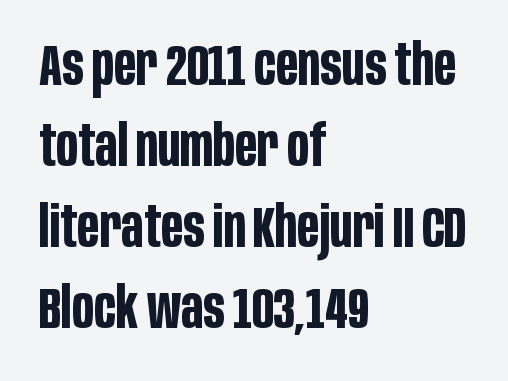
Type without underlining. The text was rendered using a sans face with plain stroke endings. Compared with a centered layout, this one pins lines to the left instead. Note the varied advance widths — an 'i' is clearly narrower than an 'm'. Pretty heavy lettering here — definitely bold. This sample uses an upright cut, with every glyph sitting square on the baseline.
